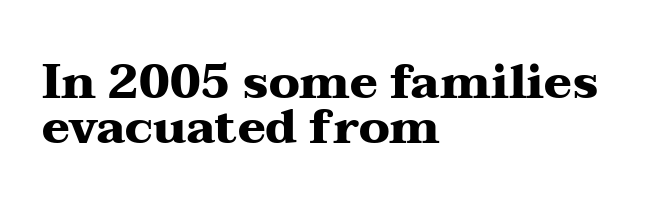
A typesetter would mark this as roman, not italic. The passage shown is typed in a proportional face where columns would drift. This is heavy type, rendered in bold. You can tell from the footed stems that serif type was used. Clear beneath every line of the passage.
